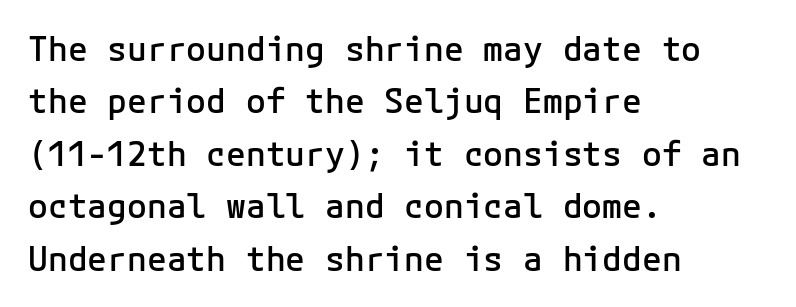
The image shows 33 px semibold sans-serif type, upright; set left-aligned, normal line spacing (1.59x), normal letter spacing, not underlined; low stroke contrast and a medium x-height.
